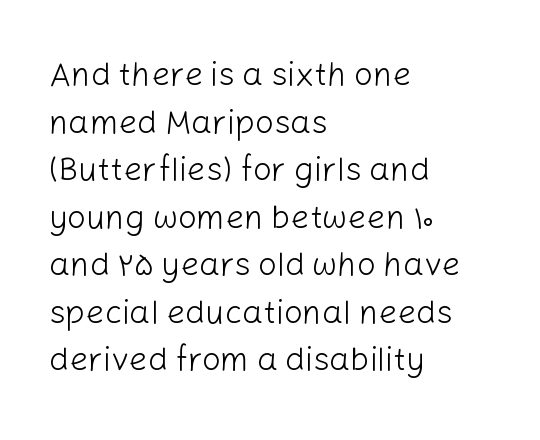
The designer went with a sans here, leaving each stem footless. A classic flush-left, rag-right setting is used for this passage. This rendering leaves character spacing at its baseline value. Here the designer chose a conventional face with non-uniform glyph widths. Every stem runs plumb, perpendicular to the baseline.
